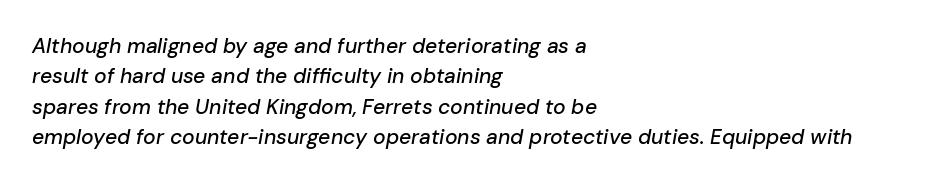
Q: Is the text italic (slanted)? A: Yes, it leans right by about 10 degrees.
Q: Is the text underlined? A: No.
Q: How is the paragraph aligned? A: Left-aligned.
Q: Is the spacing between letters normal or unusually wide? A: Normal.
Q: Is the spacing between lines tight, normal or loose? A: Normal.
